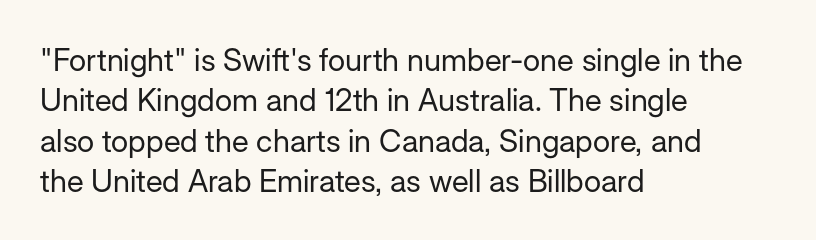
Descender tails drop into unmarked territory. Is the block centered? No — it sits flush against the left margin. You can tell it's not italic because the verticals are truly vertical. Do the characters align in a grid? No, the font is proportional.
